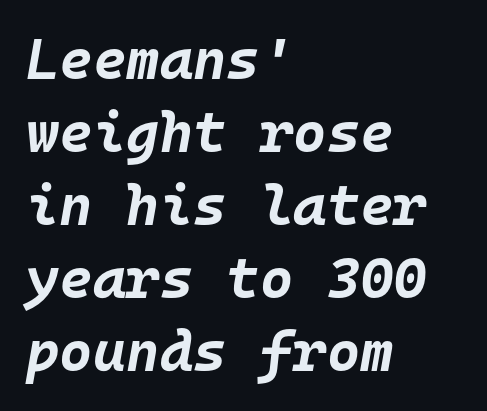
The image shows 57 px bold type, italic (leaning right), monospaced; set left-aligned, normal line spacing (1.28x), normal letter spacing, not underlined; low stroke contrast and a large x-height.
